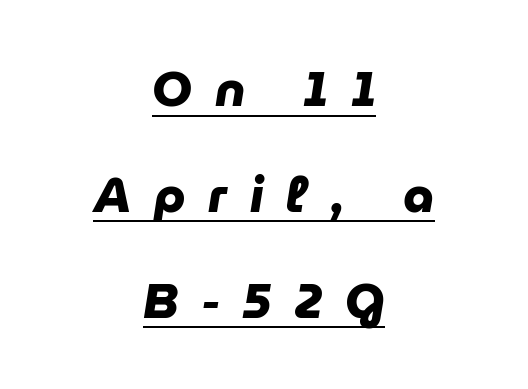
{"serif": "no", "bold": "yes", "weight": "heavy", "width": "normal", "stroke_contrast": "low", "x_height": "medium", "monospaced": "no", "underline": "yes", "align": "center", "line_spacing": "loose", "line_spacing_ratio": 2.16, "letter_spacing": "wide", "letter_spacing_em": 0.47, "glyph_px": 49}
